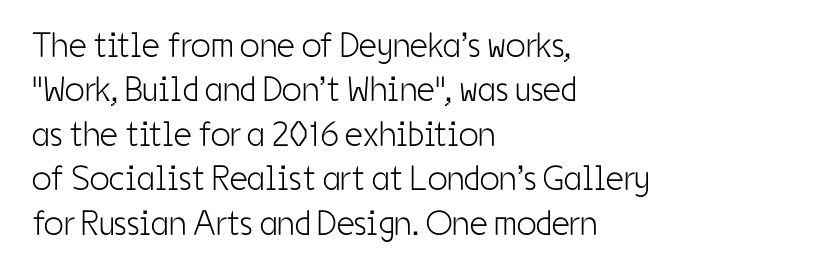
{"serif": "no", "italic": "no", "bold": "no", "weight": "light", "width": "condensed", "stroke_contrast": "low", "x_height": "medium", "monospaced": "no", "underline": "no", "align": "left", "line_spacing": "normal", "line_spacing_ratio": 1.27, "letter_spacing": "normal", "letter_spacing_em": 0.0, "glyph_px": 35}
